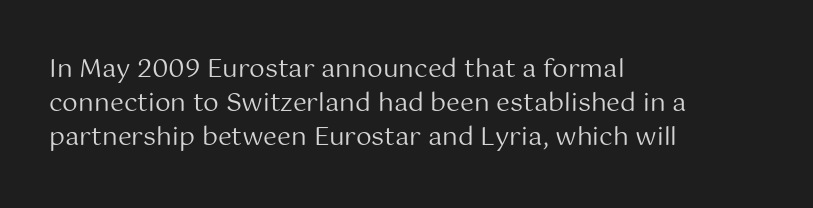
Q: Is the text bold? A: No.
Q: Is the text italic (slanted)? A: No, it is upright.
Q: Is the text underlined? A: No.
Q: How is the paragraph aligned? A: Left-aligned.
Q: Is the spacing between letters normal or unusually wide? A: Normal.
Q: Is the spacing between lines tight, normal or loose? A: Normal.
